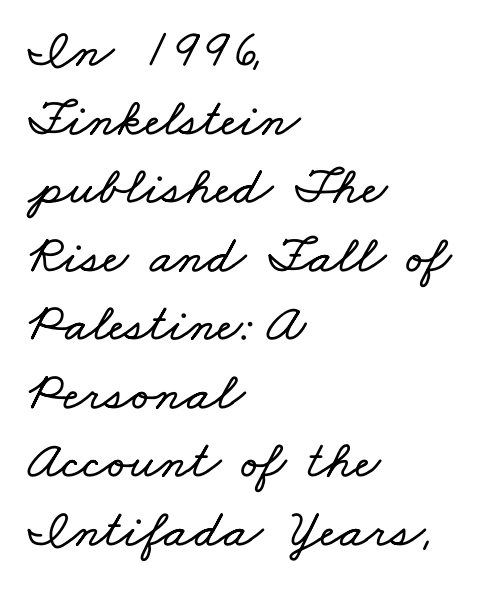
The image shows 54 px wide type; set left-aligned, normal line spacing (1.27x), normal letter spacing, not underlined; low stroke contrast and a small x-height.
